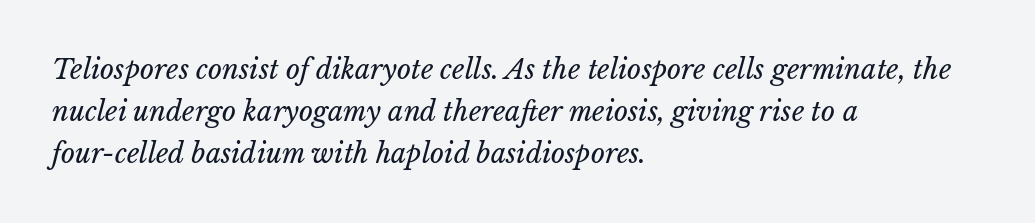
Alignment: flush left. The specimen reads as italic at a glance. Ink coverage per letter is moderate at most. Observe the ordinary spacing: letters are neighbours, not strangers. A normal amount of white space separates one row of letters from the next. Descenders hang freely into open space.
